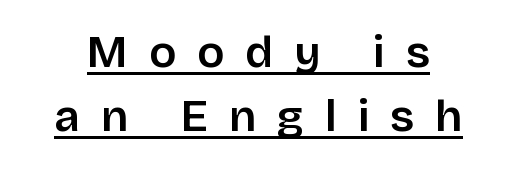
Q: Is the text bold? A: Semi-bold.
Q: Is the text italic (slanted)? A: No, it is upright.
Q: Is the typeface a serif or a sans-serif typeface? A: Sans-serif.
Q: Is the text underlined? A: Yes.
Q: Is the spacing between letters normal or unusually wide? A: Unusually wide.
Q: Is the spacing between lines tight, normal or loose? A: Normal.
Q: Width (condensed, normal, or wide)? A: Normal.
Q: Stroke contrast? A: Low.
Q: x-height? A: Large.
Q: Monospaced? A: No.
